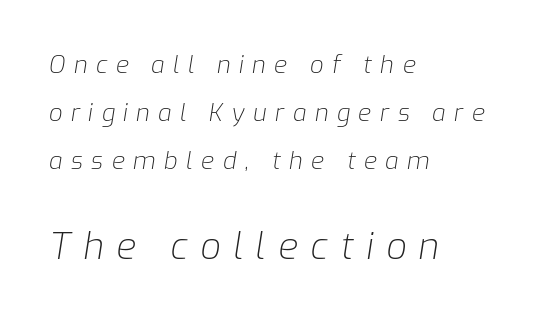
Think of a printed novel: that variable character pitch is what you see here. The strip under each line holds only bare page. Substantial extra tracking has been applied to these lines. The setting favours the left margin, as ordinary paragraphs usually do. Typesetter's note — lower block bumped up in size, upper block left smaller.
